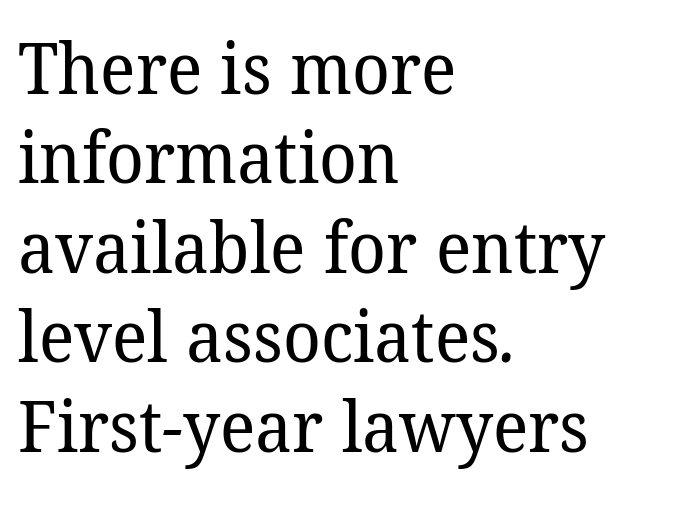
Q: Is the text bold? A: No.
Q: Is the typeface a serif or a sans-serif typeface? A: Serif.
Q: Is the text underlined? A: No.
Q: How is the paragraph aligned? A: Left-aligned.
Q: Is the spacing between letters normal or unusually wide? A: Normal.
Q: Is the spacing between lines tight, normal or loose? A: Normal.
Q: Width (condensed, normal, or wide)? A: Normal.
Q: Stroke contrast? A: Low.
Q: x-height? A: Medium.
Q: Monospaced? A: No.
